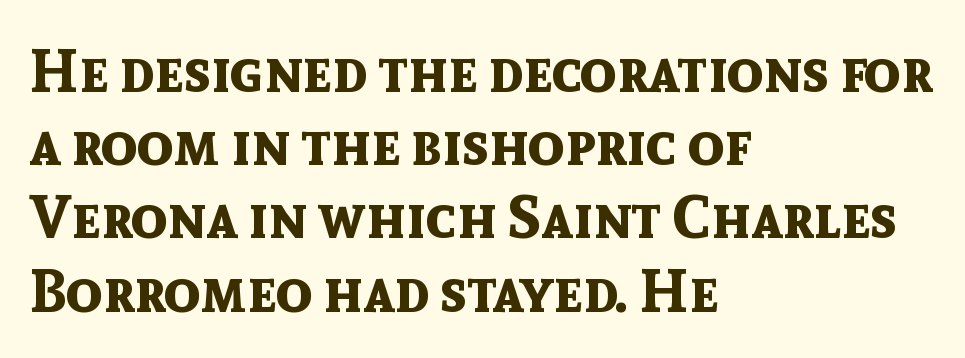
Q: Is the text bold? A: Yes.
Q: Is the text italic (slanted)? A: No, it is upright.
Q: Is the typeface a serif or a sans-serif typeface? A: Sans-serif.
Q: Is the text underlined? A: No.
Q: How is the paragraph aligned? A: Left-aligned.
Q: Is the spacing between letters normal or unusually wide? A: Normal.
Q: Width (condensed, normal, or wide)? A: Normal.
Q: x-height? A: Medium.
Q: Monospaced? A: No.
